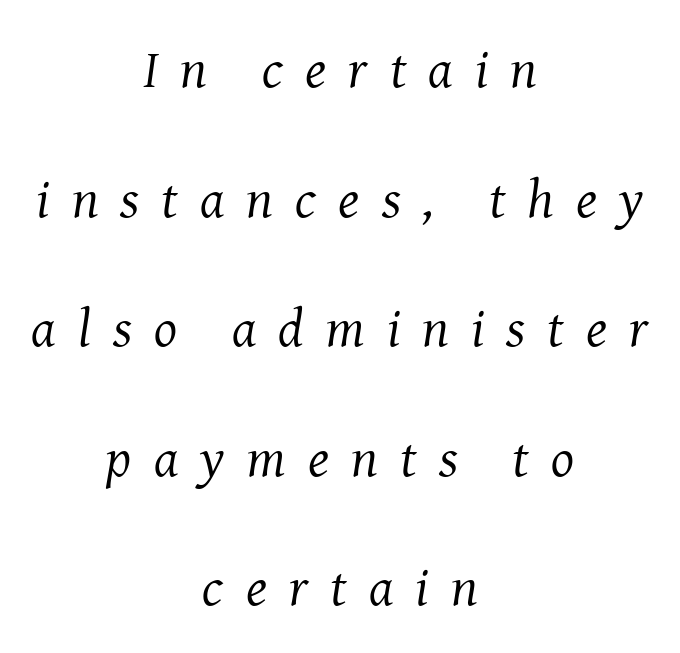
Nothing heavy about these letters — not bold at all. The typography opts for an oblique posture over an upright one. Horizontally, the lines are justified to the midpoint only. Rule under the text: the space is simply empty. Are there feet on the stems? There are — it's a serif.
